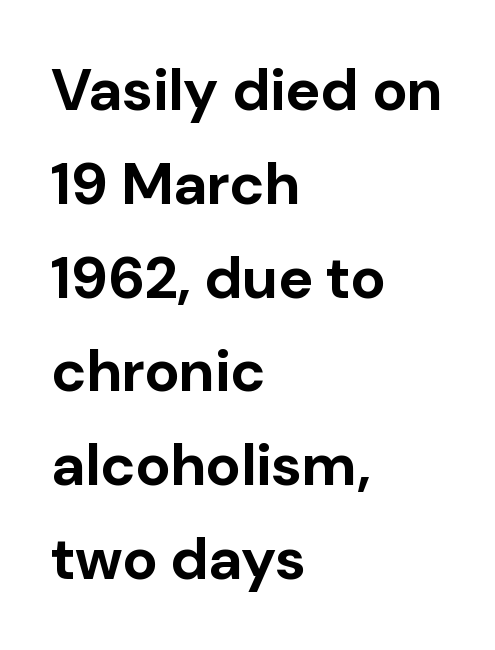
The passage shown is not underscored anywhere. Spacing between characters is what you'd get straight out of the box. Typeset ragged right — the left edge is the straight one. The passage shown is typed in a proportional face where columns would drift.
